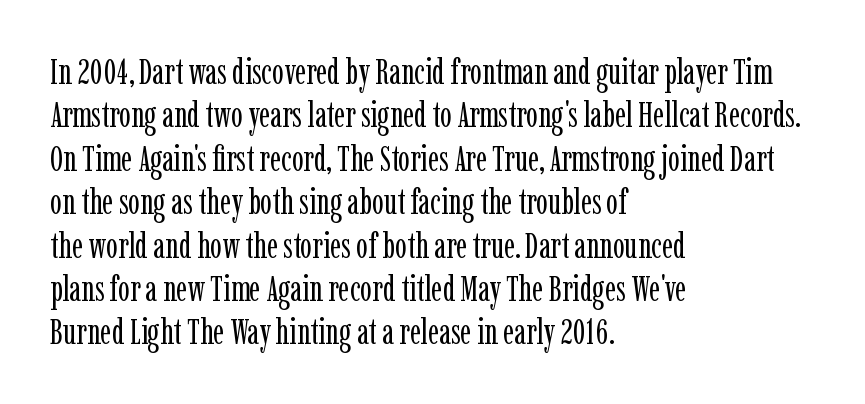
The image shows 35 px regular-weight, condensed serif type, upright; set left-aligned, line spacing 1.24x, normal letter spacing, not underlined; low stroke contrast and a medium x-height.
